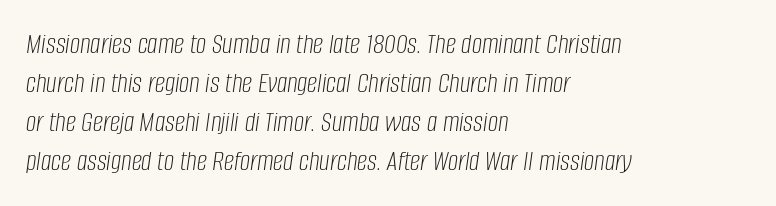
The letters look calm and open, with moderate or lighter stems. The gap between lines stays unmarked. Baseline-to-baseline distance is the conventional proportion of letter height. Each letter keeps its own natural width here, so spacing adapts to shape.
